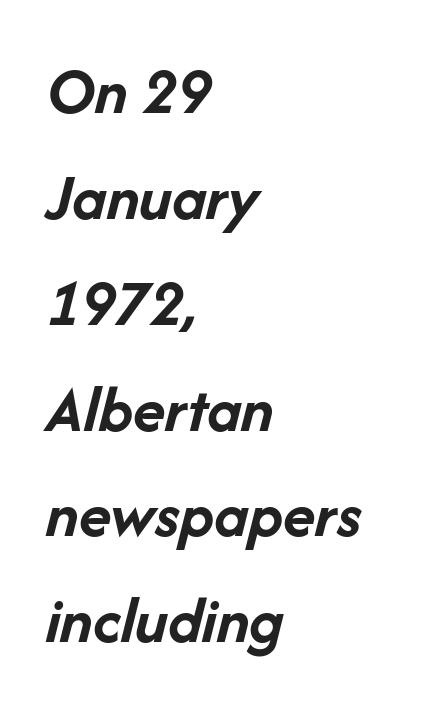
Q: Is the text bold? A: Yes.
Q: Is the text italic (slanted)? A: Yes, it leans right by about 14 degrees.
Q: Is the text underlined? A: No.
Q: How is the paragraph aligned? A: Left-aligned.
Q: Is the spacing between letters normal or unusually wide? A: Normal.
Q: Is the spacing between lines tight, normal or loose? A: Normal.
Q: Width (condensed, normal, or wide)? A: Normal.
Q: Stroke contrast? A: Low.
Q: x-height? A: Medium.
Q: Monospaced? A: No.
